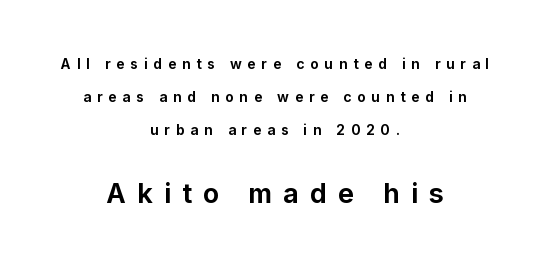
The image shows 27 px bold type, upright; set centered, loose line spacing (2.37x), unusually wide letter spacing (+0.41 em), not underlined; the second (bottom) block is 1.93x larger.
